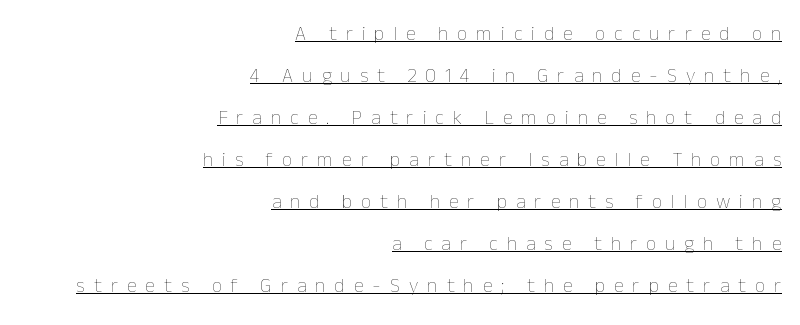
Q: Is the text bold? A: No.
Q: Is the text italic (slanted)? A: No, it is upright.
Q: Is the text underlined? A: Yes.
Q: How is the paragraph aligned? A: Right-aligned.
Q: Is the spacing between letters normal or unusually wide? A: Unusually wide.
Q: Is the spacing between lines tight, normal or loose? A: Loose.
